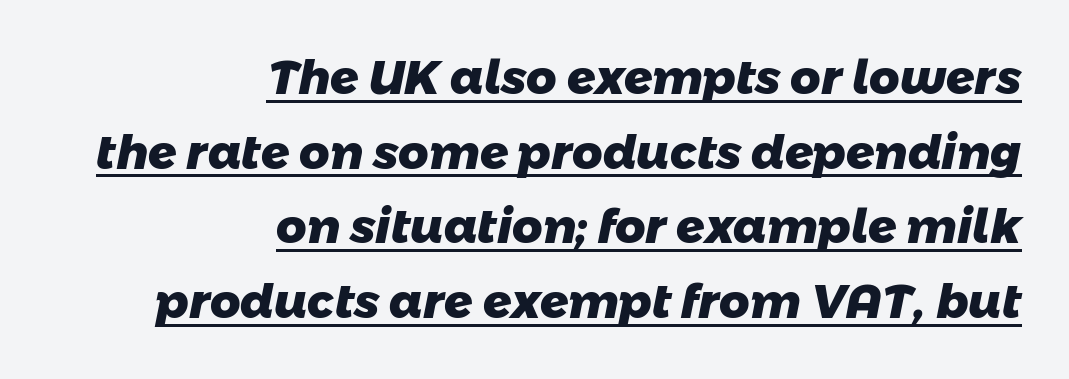
Typesetter's note: full bold, strokes at maximum text heaviness. Compared with typical body copy, the letter spacing here is the same. Does the type have serifs? No, each stem ends abruptly. The glyphs are accompanied by a horizontal stroke just below them. Compared with a flush-left layout, this one pins lines to the opposite, right side. Reading down the column, the eye jumps a familiar distance to each next line.
